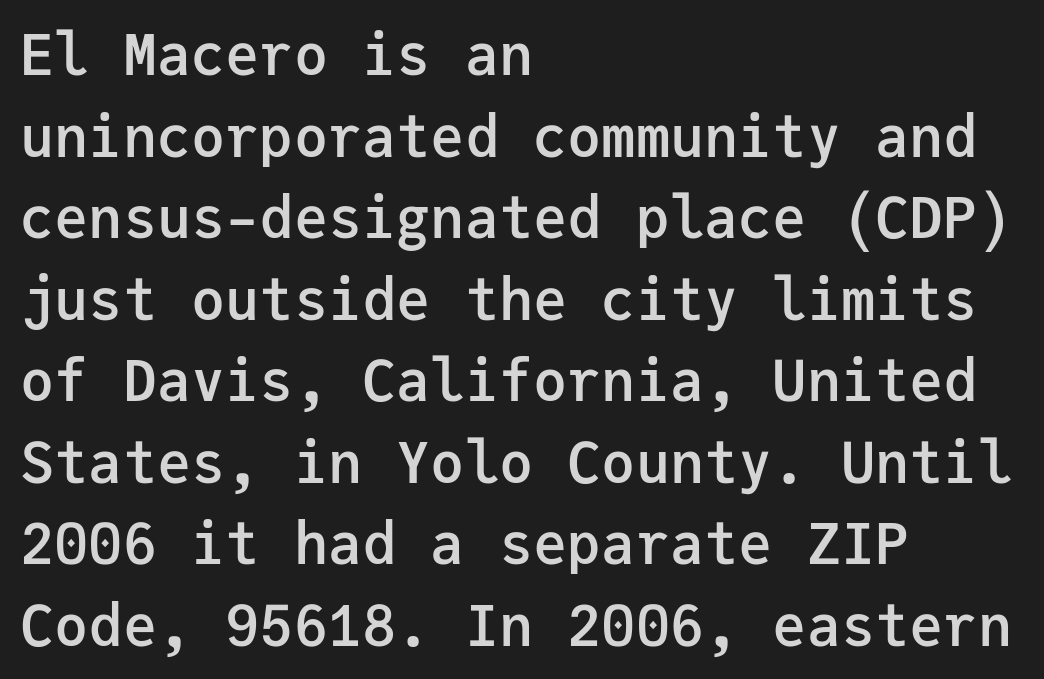
{"serif": "no", "italic": "no", "bold": "semi", "weight": "semibold", "width": "normal", "stroke_contrast": "low", "x_height": "medium", "monospaced": "yes", "underline": "no", "align": "left", "line_spacing": "normal", "line_spacing_ratio": 1.43, "letter_spacing": "normal", "letter_spacing_em": 0.0, "glyph_px": 57}
